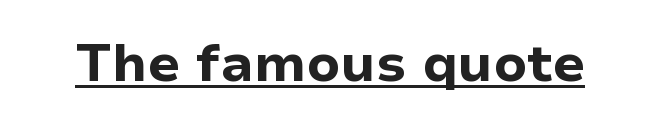
Q: Is the text bold? A: Yes.
Q: Is the text italic (slanted)? A: No, it is upright.
Q: Is the typeface a serif or a sans-serif typeface? A: Sans-serif.
Q: Is the text underlined? A: Yes.
Q: Is the spacing between letters normal or unusually wide? A: Normal.
Q: Width (condensed, normal, or wide)? A: Normal.
Q: Stroke contrast? A: Low.
Q: x-height? A: Medium.
Q: Monospaced? A: No.
